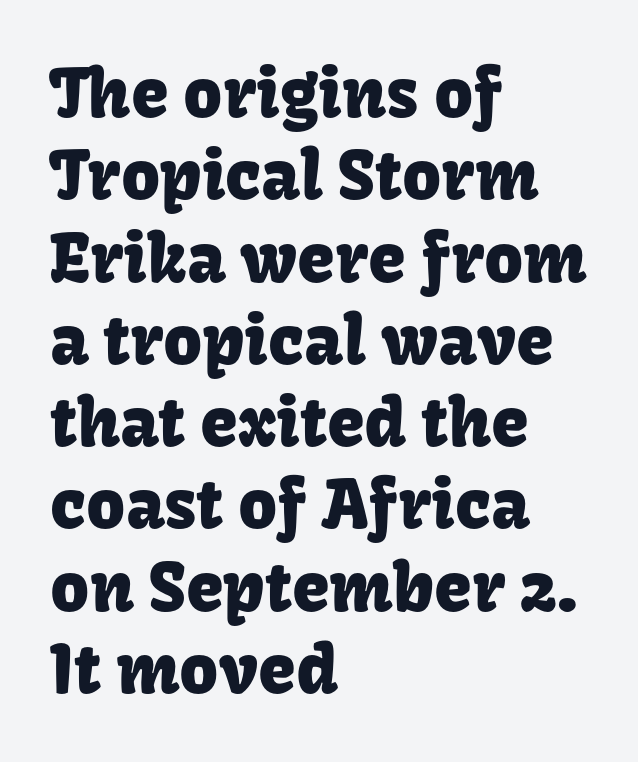
{"serif": "no", "italic": "no", "width": "normal", "stroke_contrast": "low", "x_height": "medium", "monospaced": "no", "underline": "no", "align": "left", "line_spacing_ratio": 1.21, "letter_spacing": "normal", "letter_spacing_em": 0.0, "glyph_px": 68}
